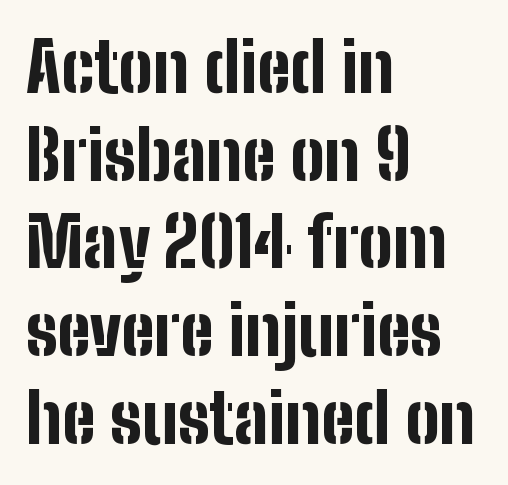
The image shows 68 px bold, condensed sans-serif type, upright; set left-aligned, normal line spacing (1.29x), normal letter spacing, not underlined; low stroke contrast and a medium x-height.
